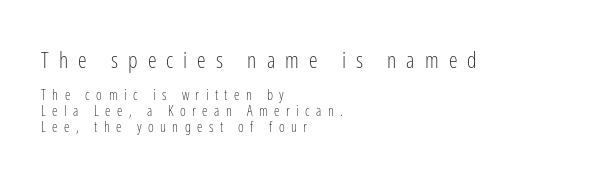
Q: Is the text bold? A: No.
Q: Is the text italic (slanted)? A: No, it is upright.
Q: Is the text underlined? A: No.
Q: How is the paragraph aligned? A: Left-aligned.
Q: Is the spacing between letters normal or unusually wide? A: Unusually wide.
Q: Is the spacing between lines tight, normal or loose? A: Tight.
Q: Which block of text is set in a larger size, the first (top) or the second (bottom)? A: The first (top) one.
